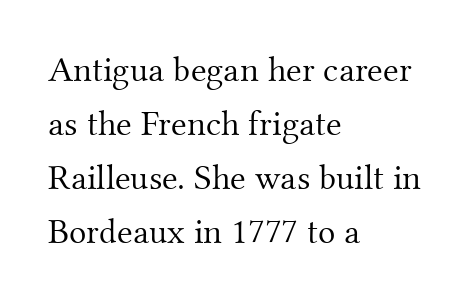
The type is set solid horizontally, with unmodified tracking. A quiet, ordinary-to-light weight characterises the typeface. In CSS terms this would be text-align: left. The letters advance in unequal steps, a hallmark of proportional type. The words here are not underlined. The font family rendered here belongs to the serif group.
